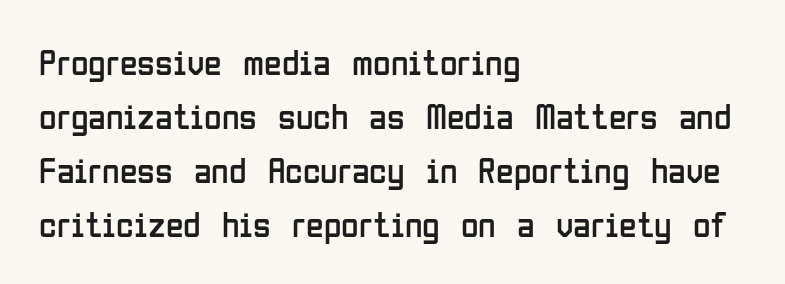
The image shows 36 px regular-weight, condensed sans-serif type, upright; set left-aligned, normal line spacing (1.5x), normal letter spacing, not underlined; low stroke contrast and a medium x-height.
